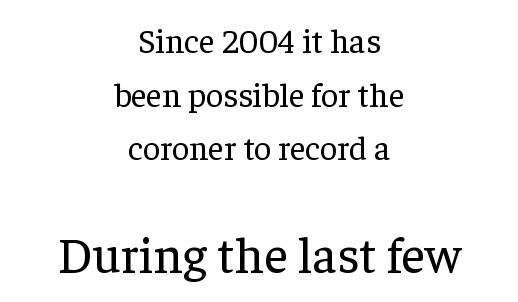
The image shows 51 px regular-weight serif type, upright; set centered, normal line spacing (1.58x), normal letter spacing, not underlined; the second (bottom) block is 1.5x larger; low stroke contrast and a medium x-height.
